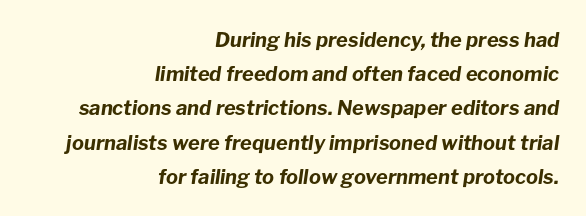
Q: Is the text bold? A: Yes.
Q: Is the text italic (slanted)? A: Yes, it leans right by about 8 degrees.
Q: Is the text underlined? A: No.
Q: How is the paragraph aligned? A: Right-aligned.
Q: Is the spacing between letters normal or unusually wide? A: Normal.
